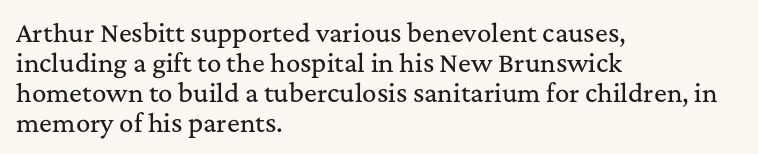
Q: Is the text italic (slanted)? A: No, it is upright.
Q: Is the text underlined? A: No.
Q: How is the paragraph aligned? A: Left-aligned.
Q: Is the spacing between letters normal or unusually wide? A: Normal.
Q: Is the spacing between lines tight, normal or loose? A: Normal.
